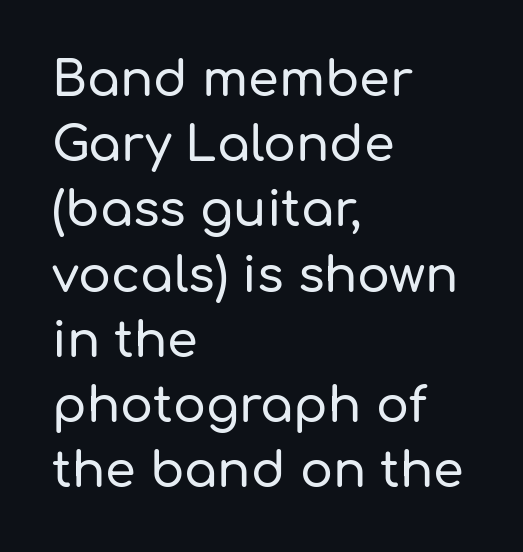
Q: Is the text italic (slanted)? A: No, it is upright.
Q: Is the typeface a serif or a sans-serif typeface? A: Sans-serif.
Q: Is the text underlined? A: No.
Q: How is the paragraph aligned? A: Left-aligned.
Q: Is the spacing between letters normal or unusually wide? A: Normal.
Q: Is the spacing between lines tight, normal or loose? A: Normal.
Q: Width (condensed, normal, or wide)? A: Normal.
Q: Stroke contrast? A: Low.
Q: x-height? A: Medium.
Q: Monospaced? A: No.
